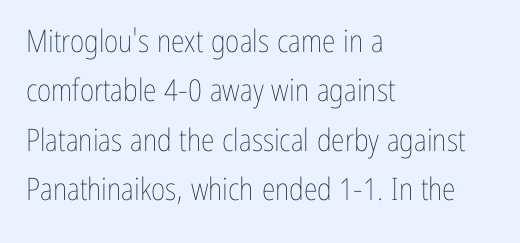
Q: Is the text bold? A: No.
Q: Is the text italic (slanted)? A: No, it is upright.
Q: Is the text underlined? A: No.
Q: How is the paragraph aligned? A: Left-aligned.
Q: Is the spacing between letters normal or unusually wide? A: Normal.
Q: Is the spacing between lines tight, normal or loose? A: Normal.
Q: Width (condensed, normal, or wide)? A: Condensed.
Q: Stroke contrast? A: Low.
Q: x-height? A: Medium.
Q: Monospaced? A: No.
